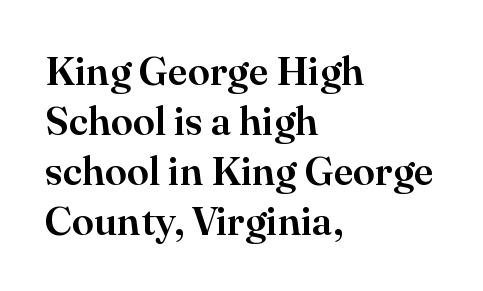
The image shows 40 px serif type, upright; set left-aligned, normal line spacing (1.25x), normal letter spacing, not underlined; high stroke contrast and a small x-height.
